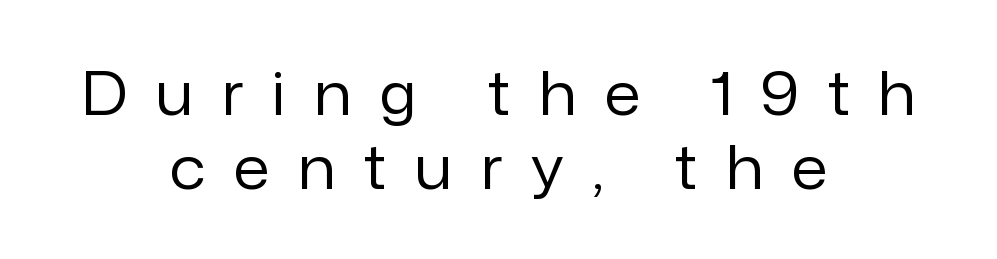
The image shows 59 px regular-weight sans-serif type, upright; set centered, normal line spacing (1.26x), unusually wide letter spacing (+0.49 em), not underlined; low stroke contrast and a medium x-height.
